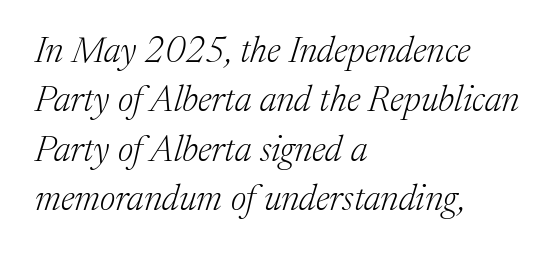
Q: Is the text bold? A: No.
Q: Is the text italic (slanted)? A: Yes, it leans right by about 17 degrees.
Q: Is the typeface a serif or a sans-serif typeface? A: Serif.
Q: Is the text underlined? A: No.
Q: How is the paragraph aligned? A: Left-aligned.
Q: Is the spacing between letters normal or unusually wide? A: Normal.
Q: Is the spacing between lines tight, normal or loose? A: Normal.
Q: Width (condensed, normal, or wide)? A: Normal.
Q: Stroke contrast? A: Medium.
Q: x-height? A: Medium.
Q: Monospaced? A: No.
